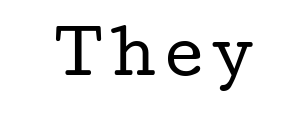
The passage shown is not bold in any degree. Proportional: the letters do not fall into vertical columns. Lines of text with bare space underneath. Yep, those are serifs on the letters. Ascenders rise straight up at ninety degrees.
